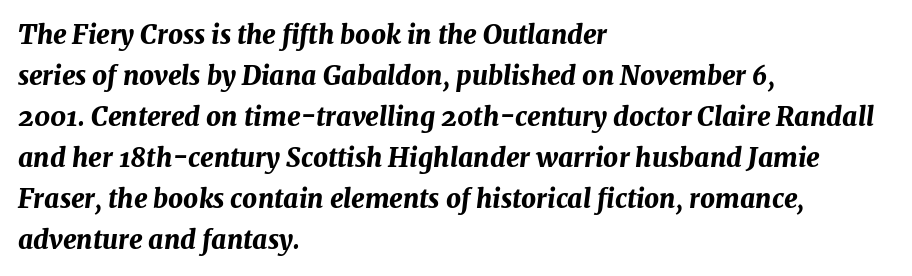
The image shows 26 px bold type, italic (leaning right); set left-aligned, normal line spacing (1.58x), normal letter spacing, not underlined.
